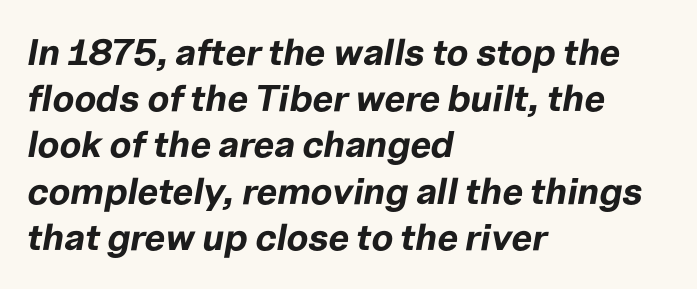
Q: Is the text bold? A: Yes.
Q: Is the text italic (slanted)? A: Yes, it leans right by about 10 degrees.
Q: Is the text underlined? A: No.
Q: How is the paragraph aligned? A: Left-aligned.
Q: Is the spacing between letters normal or unusually wide? A: Normal.
Q: Is the spacing between lines tight, normal or loose? A: Normal.
Q: Width (condensed, normal, or wide)? A: Normal.
Q: Stroke contrast? A: Low.
Q: x-height? A: Medium.
Q: Monospaced? A: No.
